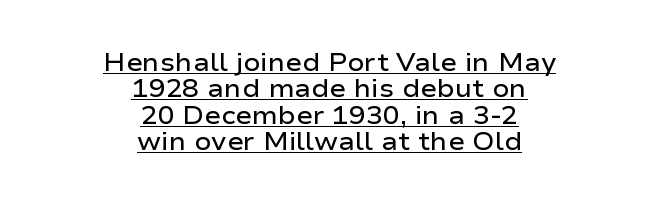
Q: Is the text bold? A: Semi-bold.
Q: Is the text italic (slanted)? A: No, it is upright.
Q: Is the text underlined? A: Yes.
Q: How is the paragraph aligned? A: Centered.
Q: Is the spacing between letters normal or unusually wide? A: Normal.
Q: Is the spacing between lines tight, normal or loose? A: Tight.
